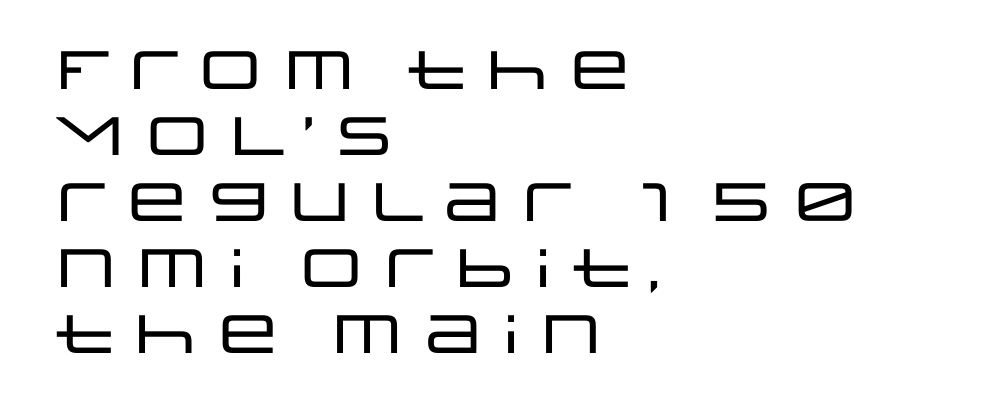
Q: Is the text italic (slanted)? A: No, it is upright.
Q: Is the typeface a serif or a sans-serif typeface? A: Sans-serif.
Q: Is the text underlined? A: No.
Q: How is the paragraph aligned? A: Left-aligned.
Q: Is the spacing between letters normal or unusually wide? A: Normal.
Q: Width (condensed, normal, or wide)? A: Wide.
Q: Stroke contrast? A: Low.
Q: x-height? A: Large.
Q: Monospaced? A: No.
